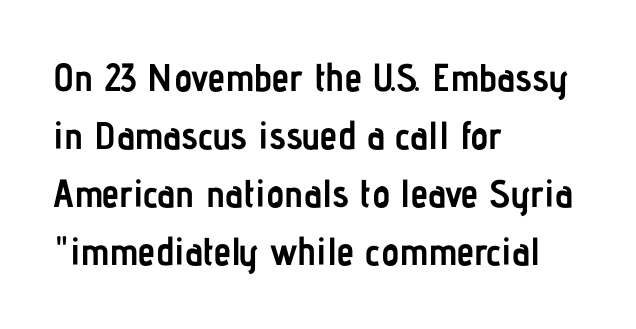
Words float on clear page, feet unadorned. Letter spacing: default. Does the lettering tilt? It doesn't — this is upright. Where is the straight margin? On the left. The letters advance in unequal steps, a hallmark of proportional type. The vertical gap from one line to the next is medium.
